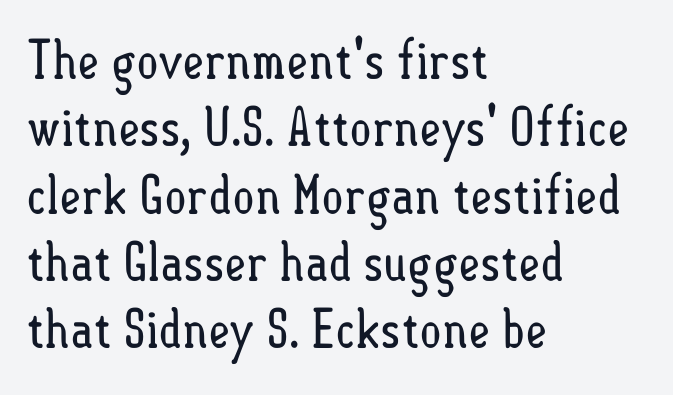
Posture: vertical. Spacing verdict: proportional, widths tailored to each character. Horizontally, the lines are justified to the leading edge only. The block of text has a typical density, with ordinary space between rows.
